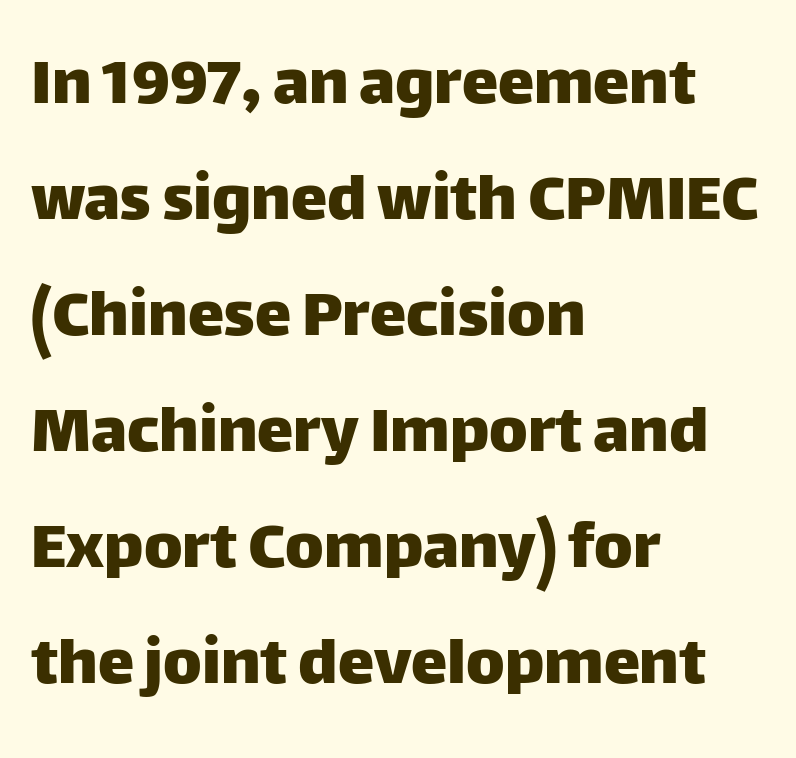
{"serif": "no", "italic": "no", "width": "normal", "stroke_contrast": "low", "x_height": "large", "monospaced": "no", "underline": "no", "align": "left", "line_spacing": "normal", "line_spacing_ratio": 1.59, "letter_spacing": "normal", "letter_spacing_em": 0.0, "glyph_px": 73}
